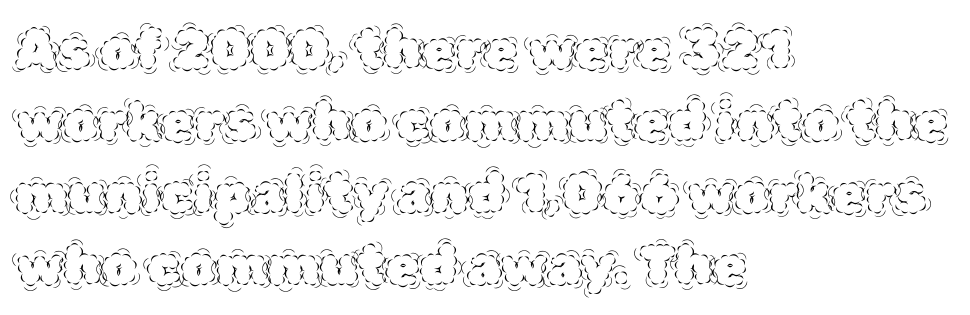
The image shows 55 px thin type, upright; set left-aligned, normal line spacing (1.31x), normal letter spacing, not underlined; a large x-height.
